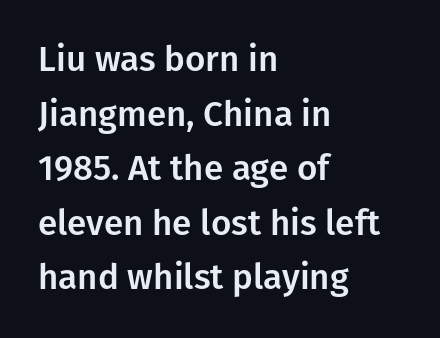
The typesetter chose a ragged-right arrangement here. Unmarked baselines from the first word to the last. Characters follow at the spacing the type designer built in. Characters remain perfectly vertical along every line. Looks like regular typesetting: each glyph gets only the width it needs.
